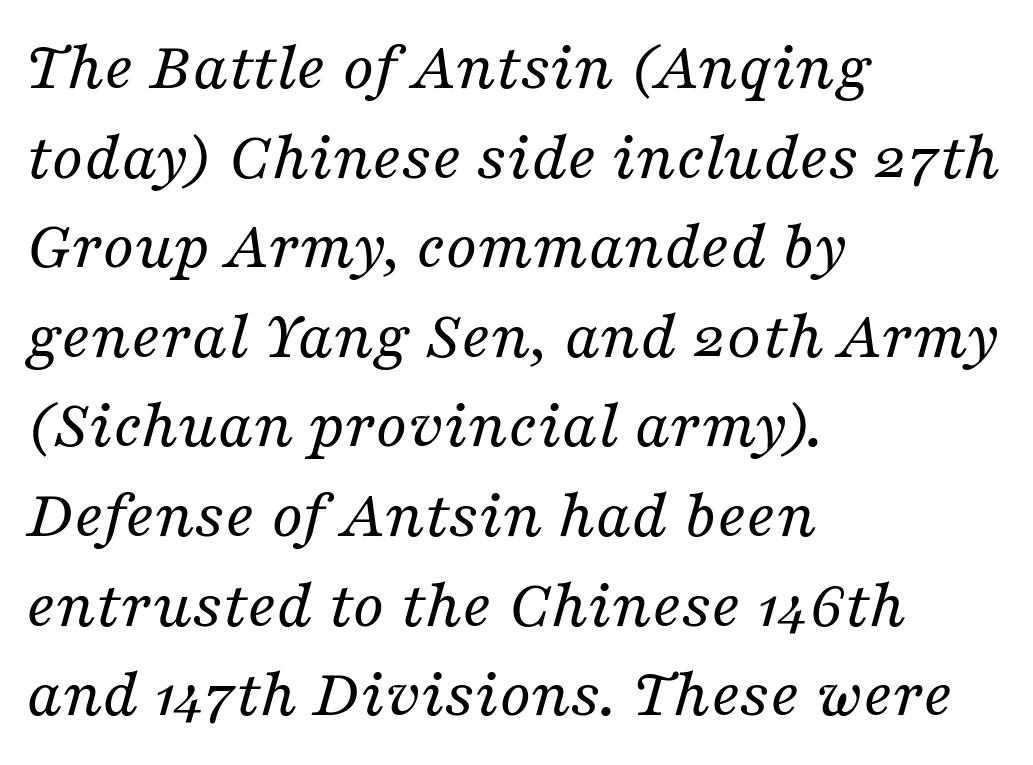
Do the characters align in a grid? No, the font is proportional. The face used here has a pronounced slope to its letters. I'd call this a serif setting — the letters wear small feet. Letter spacing: default.
